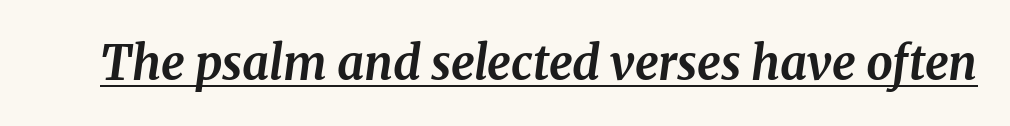
Q: Is the text bold? A: Yes.
Q: Is the text italic (slanted)? A: Yes, it leans right by about 8 degrees.
Q: Is the typeface a serif or a sans-serif typeface? A: Serif.
Q: Is the text underlined? A: Yes.
Q: Is the spacing between letters normal or unusually wide? A: Normal.
Q: Width (condensed, normal, or wide)? A: Normal.
Q: Stroke contrast? A: Medium.
Q: x-height? A: Medium.
Q: Monospaced? A: No.
